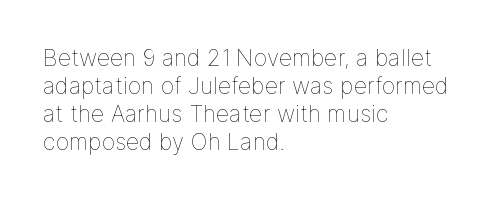
The image shows 23 px text type, upright; set left-aligned, line spacing 1.22x, normal letter spacing, not underlined.
